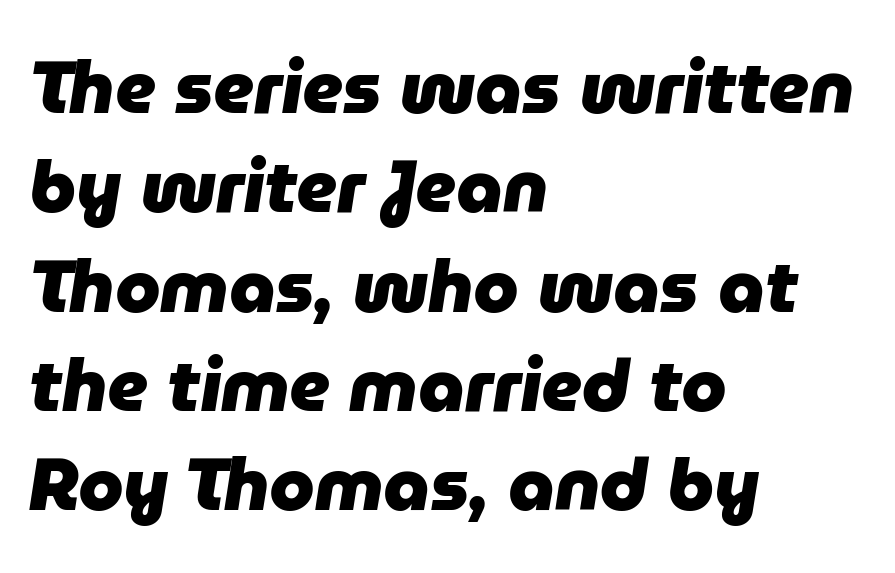
Quick note: interline space is typical. Beneath every word, the page is bare. Is the letter spacing exaggerated? No — it looks like the ordinary default. Set as a true bold cut, around the 700 mark. Varying glyph widths throughout — classic text-font behaviour. This sample uses an oblique cut, with every glyph tilted off the vertical.
